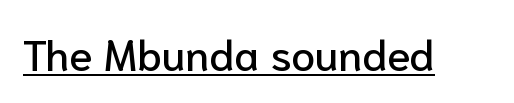
Upright lettering throughout. Descenders here cross a horizontal rule under the line. A typesetter would call this proportional, since set widths differ per character. Look at the bottom of the vertical strokes: they stop flat, with no serifs.
